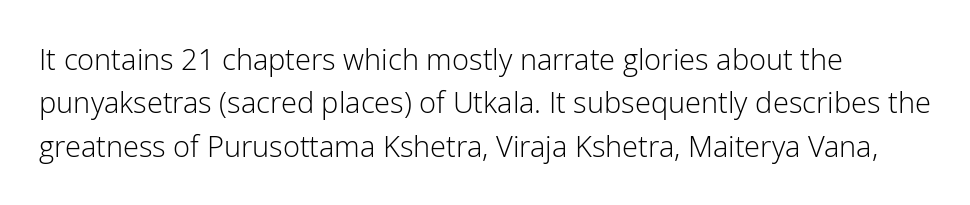
Q: Is the text bold? A: No.
Q: Is the text italic (slanted)? A: No, it is upright.
Q: Is the typeface a serif or a sans-serif typeface? A: Sans-serif.
Q: Is the text underlined? A: No.
Q: Is the spacing between letters normal or unusually wide? A: Normal.
Q: Is the spacing between lines tight, normal or loose? A: Normal.
Q: Width (condensed, normal, or wide)? A: Normal.
Q: Stroke contrast? A: Low.
Q: x-height? A: Medium.
Q: Monospaced? A: No.
